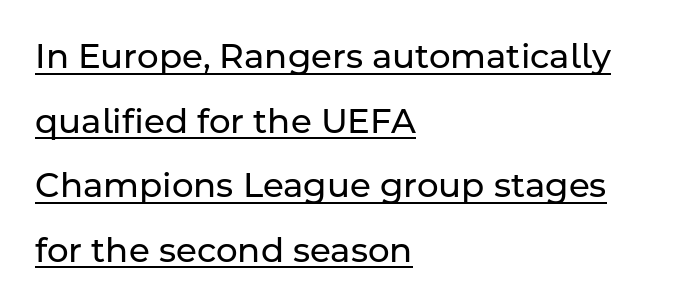
Q: Is the text bold? A: No.
Q: Is the text italic (slanted)? A: No, it is upright.
Q: Is the typeface a serif or a sans-serif typeface? A: Sans-serif.
Q: Is the text underlined? A: Yes.
Q: How is the paragraph aligned? A: Left-aligned.
Q: Is the spacing between letters normal or unusually wide? A: Normal.
Q: Is the spacing between lines tight, normal or loose? A: Loose.
Q: Width (condensed, normal, or wide)? A: Normal.
Q: Stroke contrast? A: Low.
Q: x-height? A: Medium.
Q: Monospaced? A: No.
